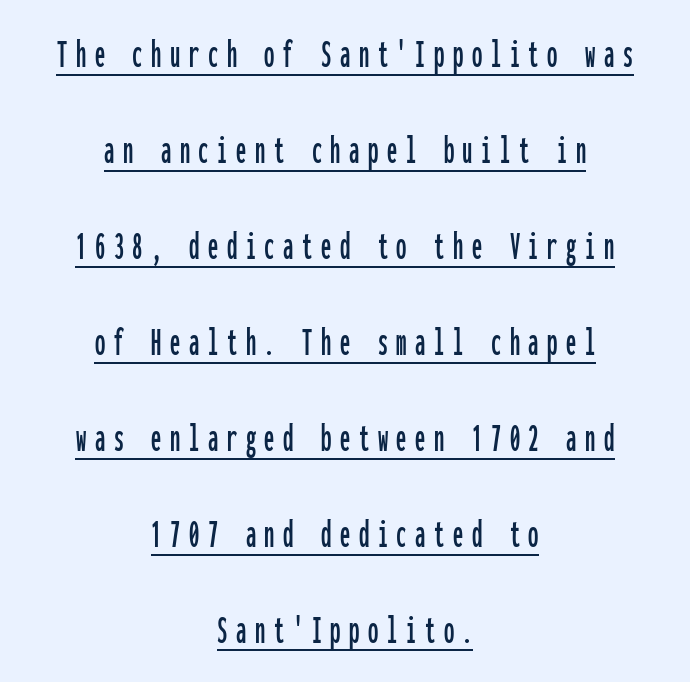
The glyphs are accompanied by a horizontal stroke just below them. The line-height multiplier appears high, well above default. The line texture is sparse and dotted thanks to wide tracking. Note the uniform advance width — an 'i' takes as much space as an 'm'.
